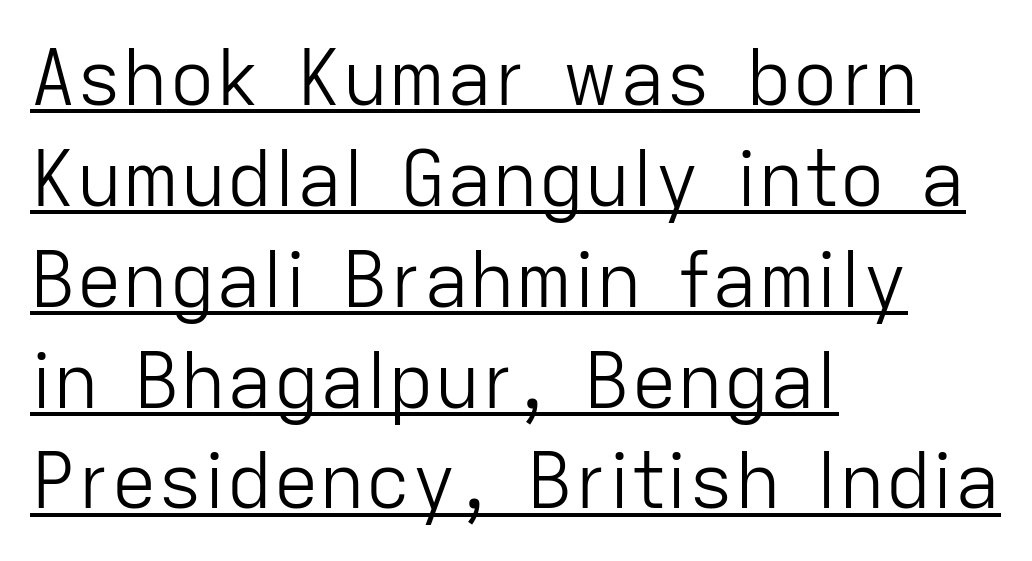
{"serif": "no", "italic": "no", "bold": "no", "weight": "light", "width": "normal", "stroke_contrast": "low", "x_height": "medium", "monospaced": "no", "underline": "yes", "align": "left", "line_spacing": "normal", "line_spacing_ratio": 1.31, "letter_spacing": "normal", "letter_spacing_em": 0.0, "glyph_px": 77}
